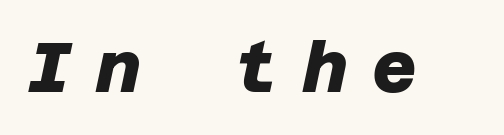
{"serif": "no", "bold": "yes", "weight": "heavy", "width": "normal", "stroke_contrast": "low", "x_height": "large", "underline": "no", "letter_spacing": "wide", "letter_spacing_em": 0.35, "glyph_px": 69}
